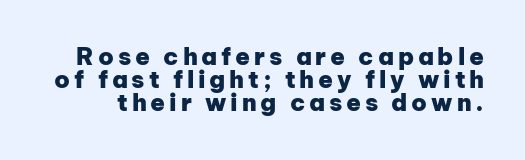
If you measured baseline to baseline, you'd find a short distance. Heft: maximum for text — a bold. The words here are not underlined. Posture: straight, roman, zero tilt.
